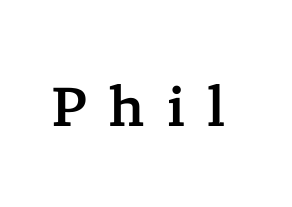
The image shows 57 px serif type, upright; set unusually wide letter spacing (+0.38 em), not underlined; low stroke contrast and a medium x-height.
